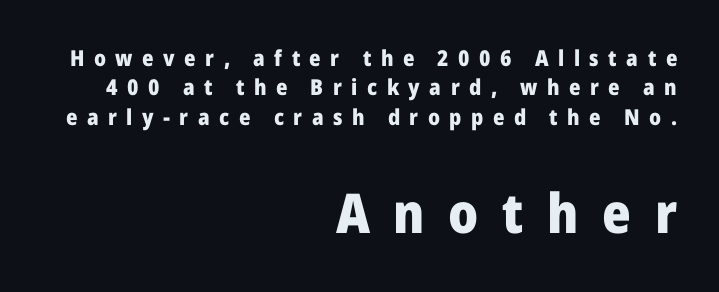
{"serif": "no", "italic": "no", "bold": "yes", "weight": "heavy", "width": "normal", "stroke_contrast": "low", "x_height": "medium", "monospaced": "no", "underline": "no", "align": "right", "line_spacing": "normal", "line_spacing_ratio": 1.33, "letter_spacing": "wide", "letter_spacing_em": 0.43, "larger_block": "second", "size_ratio": 2.5, "glyph_px": 55}
